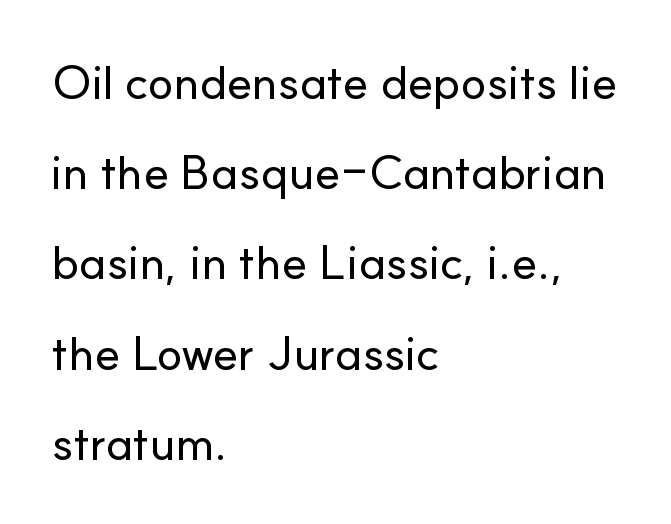
Q: Is the text italic (slanted)? A: No, it is upright.
Q: Is the typeface a serif or a sans-serif typeface? A: Sans-serif.
Q: Is the text underlined? A: No.
Q: How is the paragraph aligned? A: Left-aligned.
Q: Is the spacing between letters normal or unusually wide? A: Normal.
Q: Width (condensed, normal, or wide)? A: Normal.
Q: Stroke contrast? A: Low.
Q: x-height? A: Small.
Q: Monospaced? A: No.
